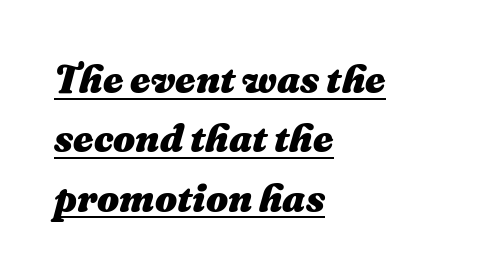
The text carries the slant typical of an italic or oblique font. Descenders here cross a horizontal rule under the line. This sample keeps an unexceptional amount of space between lines. Is this a fixed-width face? No — the glyphs have proportional, varying widths. The gaps between neighbouring characters are ordinary and unremarkable.
